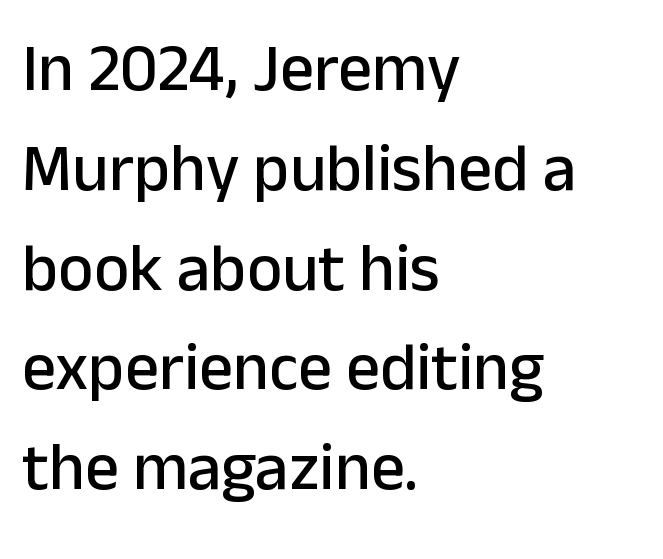
Characters follow at the spacing the type designer built in. Is there much room between lines? A standard amount, neither cramped nor airy. Tall strokes in this sample are plumb rather than angled. Letterform terminals end flat and unadorned throughout the passage. Character widths vary here, with narrow letters taking less room than wide ones.
